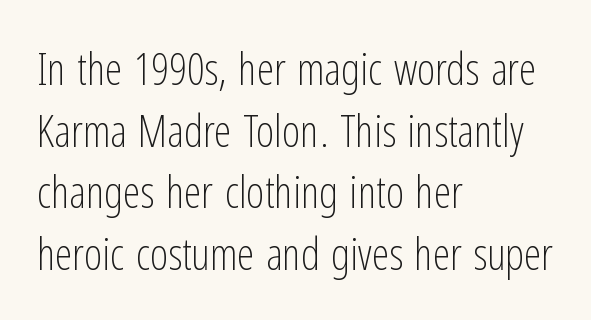
{"serif": "no", "italic": "no", "bold": "no", "weight": "light", "width": "condensed", "stroke_contrast": "low", "x_height": "medium", "monospaced": "no", "underline": "no", "align": "left", "line_spacing": "normal", "line_spacing_ratio": 1.4, "letter_spacing": "normal", "letter_spacing_em": 0.0, "glyph_px": 44}
